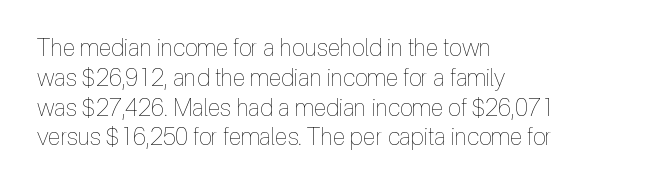
{"italic": "no", "bold": "no", "underline": "no", "align": "left", "line_spacing_ratio": 1.24, "letter_spacing": "normal", "letter_spacing_em": 0.0, "glyph_px": 24}
